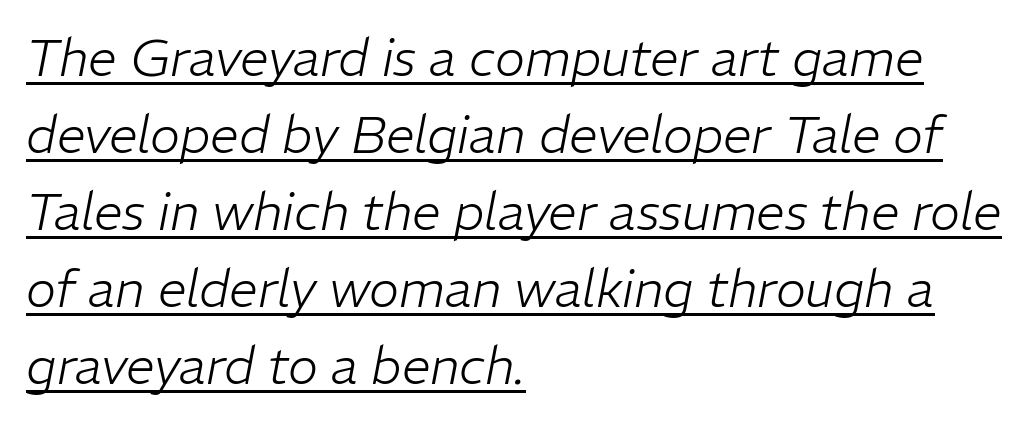
Q: Is the text bold? A: No.
Q: Is the text italic (slanted)? A: Yes, it leans right by about 11 degrees.
Q: Is the text underlined? A: Yes.
Q: How is the paragraph aligned? A: Left-aligned.
Q: Is the spacing between letters normal or unusually wide? A: Normal.
Q: Is the spacing between lines tight, normal or loose? A: Normal.
Q: Width (condensed, normal, or wide)? A: Normal.
Q: Stroke contrast? A: Low.
Q: x-height? A: Medium.
Q: Monospaced? A: No.
